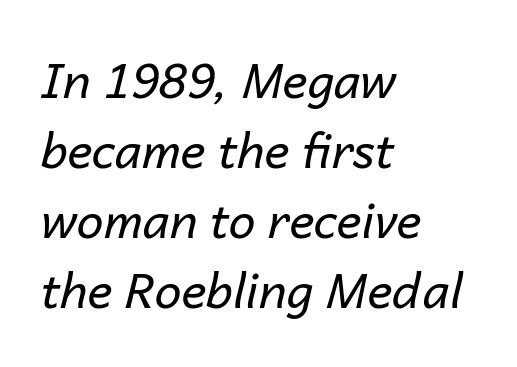
Q: Is the text bold? A: No.
Q: Is the text italic (slanted)? A: Yes, it leans right by about 14 degrees.
Q: Is the text underlined? A: No.
Q: How is the paragraph aligned? A: Left-aligned.
Q: Is the spacing between letters normal or unusually wide? A: Normal.
Q: Is the spacing between lines tight, normal or loose? A: Normal.
Q: Width (condensed, normal, or wide)? A: Normal.
Q: Stroke contrast? A: Low.
Q: x-height? A: Medium.
Q: Monospaced? A: No.
